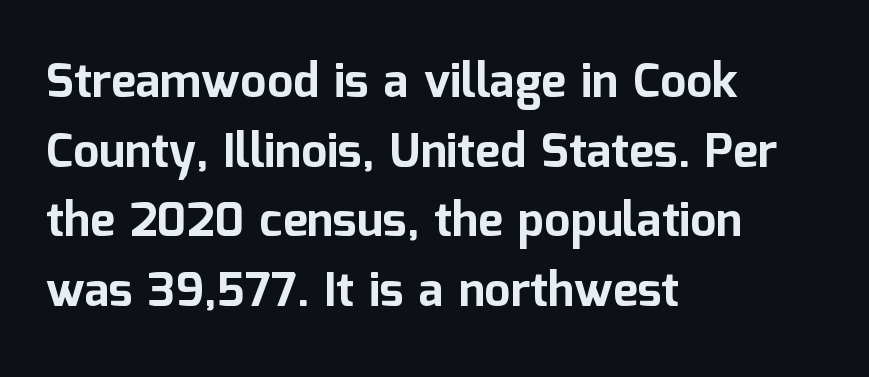
{"serif": "no", "italic": "no", "bold": "yes", "weight": "bold", "width": "normal", "stroke_contrast": "low", "x_height": "medium", "monospaced": "no", "underline": "no", "align": "left", "line_spacing": "normal", "line_spacing_ratio": 1.48, "letter_spacing": "normal", "letter_spacing_em": 0.0, "glyph_px": 47}
